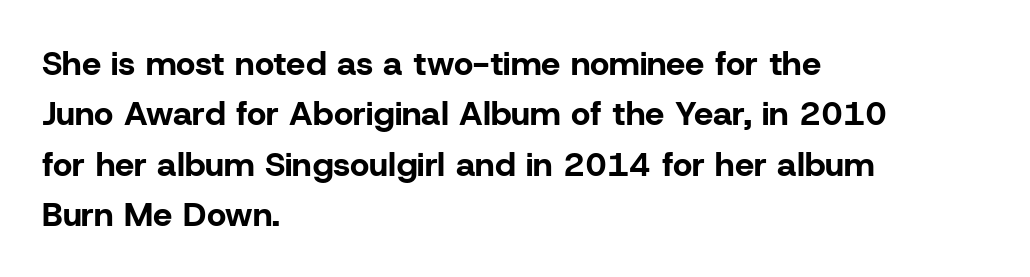
Q: Is the text bold? A: Yes.
Q: Is the text italic (slanted)? A: No, it is upright.
Q: Is the typeface a serif or a sans-serif typeface? A: Sans-serif.
Q: Is the text underlined? A: No.
Q: How is the paragraph aligned? A: Left-aligned.
Q: Is the spacing between letters normal or unusually wide? A: Normal.
Q: Is the spacing between lines tight, normal or loose? A: Normal.
Q: Width (condensed, normal, or wide)? A: Normal.
Q: Stroke contrast? A: Low.
Q: x-height? A: Medium.
Q: Monospaced? A: No.
